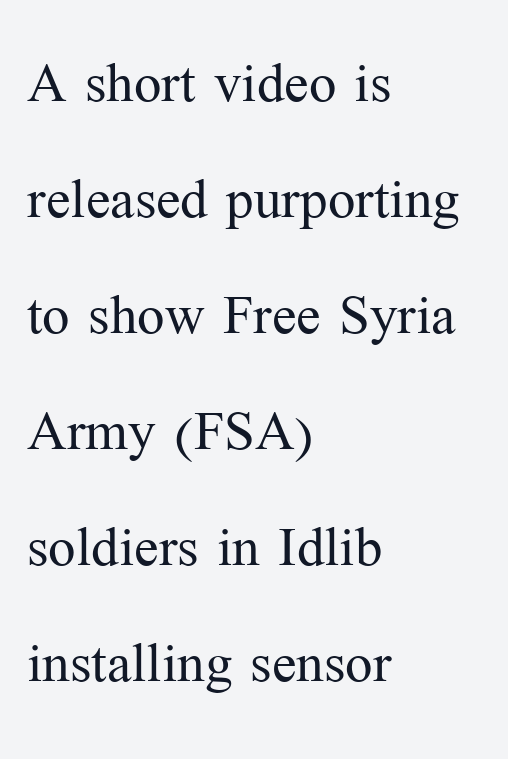
The baseline area is clear. Here the glyphs are tracked normally, forming tight word shapes. The face used here is proportionally spaced, like ordinary book or web type. The line-height multiplier appears to be the usual default.
